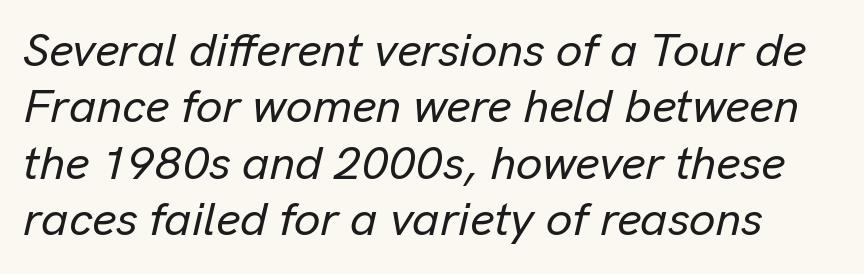
Q: Is the text italic (slanted)? A: Yes, it leans right by about 13 degrees.
Q: Is the text underlined? A: No.
Q: Is the spacing between letters normal or unusually wide? A: Normal.
Q: Width (condensed, normal, or wide)? A: Normal.
Q: Stroke contrast? A: Low.
Q: x-height? A: Medium.
Q: Monospaced? A: No.
